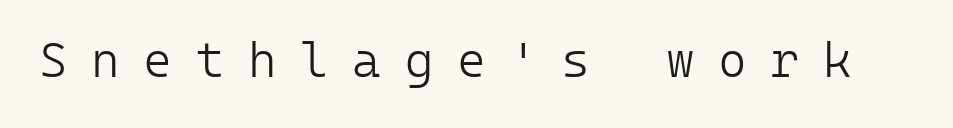
Q: Is the text bold? A: No.
Q: Is the text italic (slanted)? A: No, it is upright.
Q: Is the typeface a serif or a sans-serif typeface? A: Sans-serif.
Q: Is the text underlined? A: No.
Q: Is the spacing between letters normal or unusually wide? A: Unusually wide.
Q: Width (condensed, normal, or wide)? A: Normal.
Q: Stroke contrast? A: Low.
Q: x-height? A: Medium.
Q: Monospaced? A: Yes.
